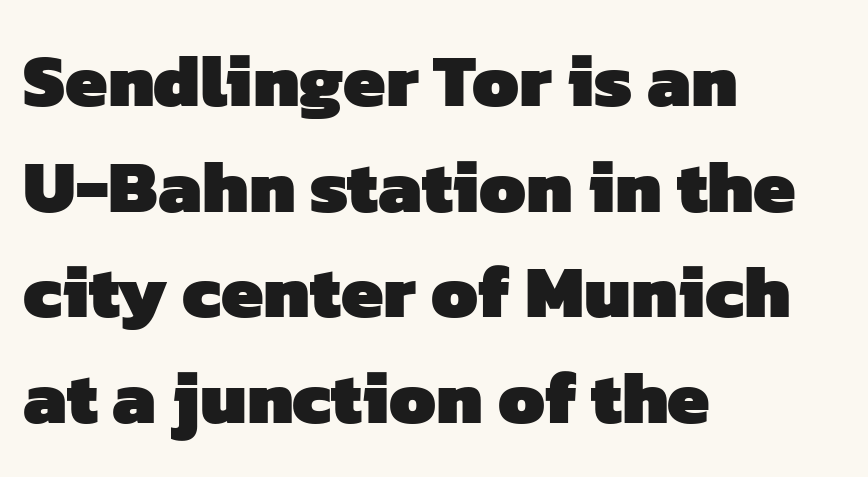
The image shows 75 px heavy sans-serif type; set left-aligned, normal line spacing (1.41x), normal letter spacing, not underlined; low stroke contrast and a medium x-height.
